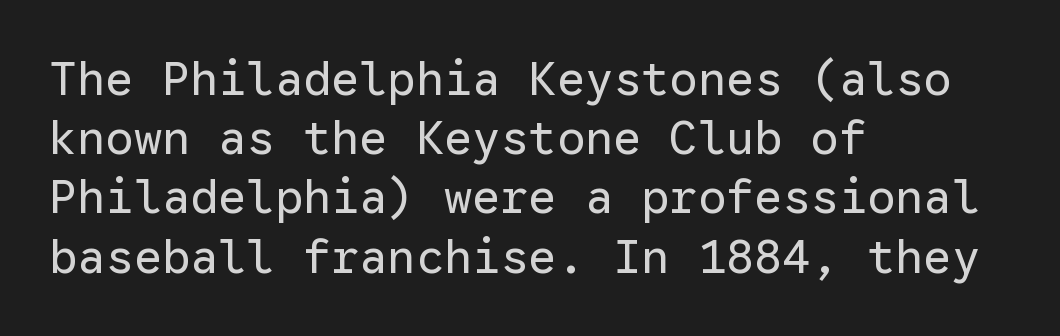
The designer left line spacing at the default. The strokes carry an ordinary text weight at most. Quick note: not italic, upright. The typeface chosen for these lines omits serifs.
